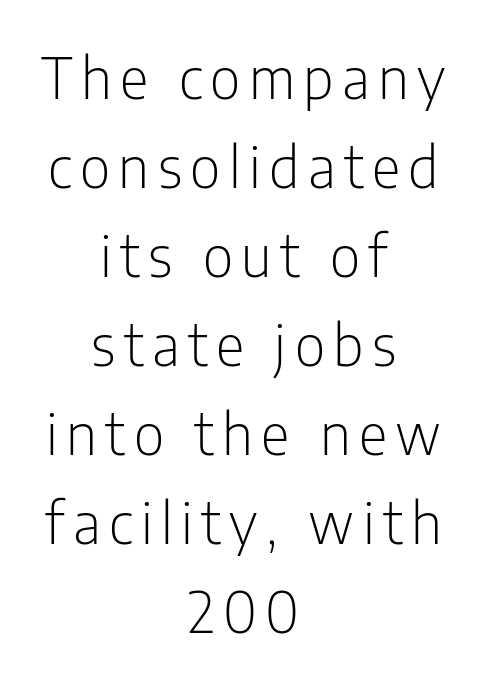
The image shows 56 px light, condensed sans-serif type, upright; set centered, normal line spacing (1.59x), not underlined; low stroke contrast and a medium x-height.
